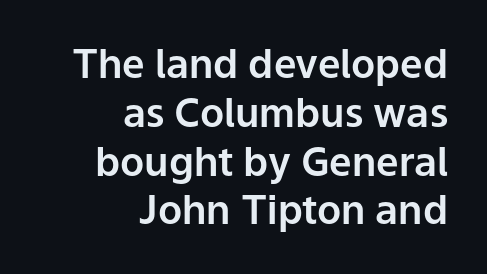
Q: Is the text italic (slanted)? A: No, it is upright.
Q: Is the typeface a serif or a sans-serif typeface? A: Sans-serif.
Q: Is the text underlined? A: No.
Q: How is the paragraph aligned? A: Right-aligned.
Q: Is the spacing between letters normal or unusually wide? A: Normal.
Q: Width (condensed, normal, or wide)? A: Normal.
Q: Stroke contrast? A: Low.
Q: x-height? A: Medium.
Q: Monospaced? A: No.
